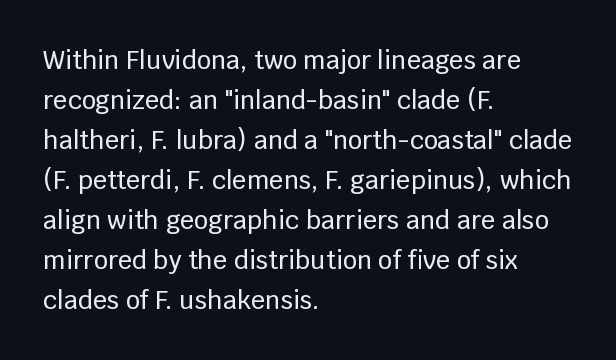
The image shows 25 px text type, upright; set left-aligned, normal line spacing (1.6x), normal letter spacing, not underlined.
